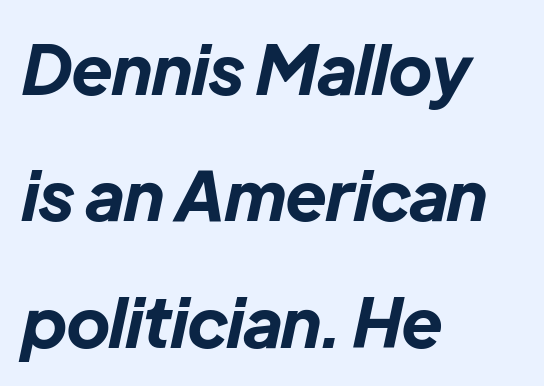
The image shows 68 px bold type, italic (leaning right); set left-aligned, line spacing 1.86x, normal letter spacing, not underlined; low stroke contrast and a medium x-height.
